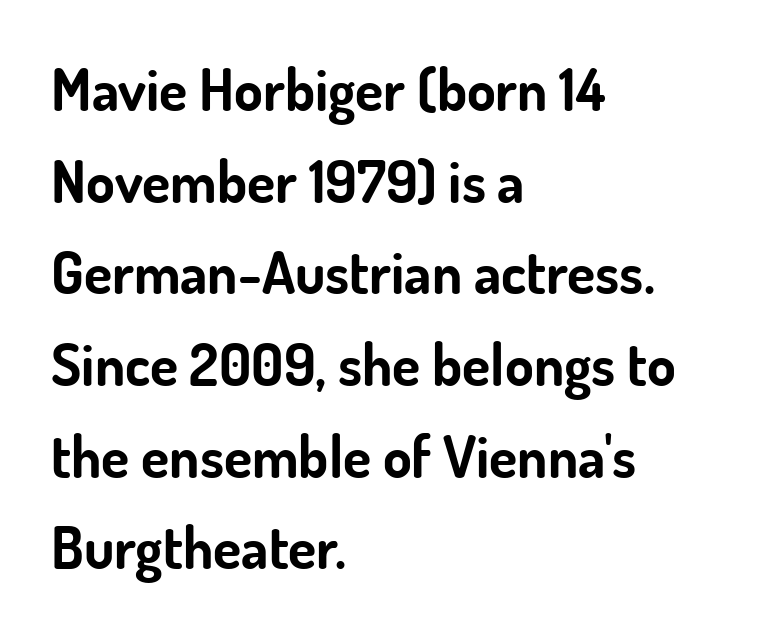
The image shows 58 px bold sans-serif type, upright; set left-aligned, normal line spacing (1.58x), normal letter spacing, not underlined; low stroke contrast and a small x-height.
